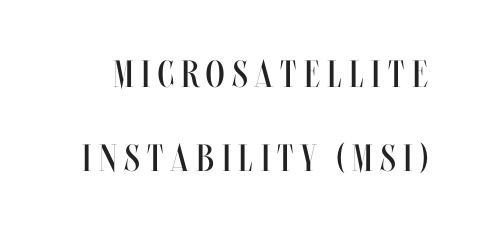
Q: Is the text bold? A: No.
Q: Is the text italic (slanted)? A: No, it is upright.
Q: Is the text underlined? A: No.
Q: Is the spacing between letters normal or unusually wide? A: Unusually wide.
Q: Is the spacing between lines tight, normal or loose? A: Loose.
Q: Width (condensed, normal, or wide)? A: Condensed.
Q: Stroke contrast? A: Medium.
Q: x-height? A: Large.
Q: Monospaced? A: No.
